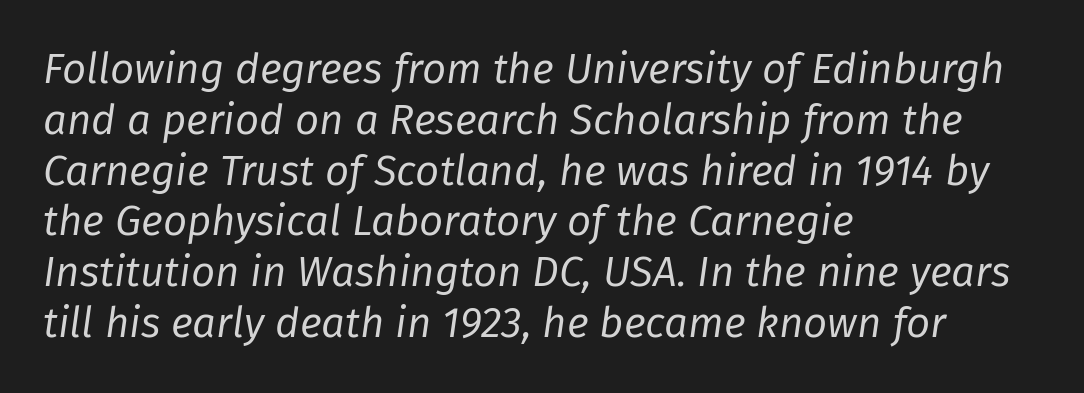
Q: Is the text bold? A: No.
Q: Is the text italic (slanted)? A: Yes, it leans right by about 8 degrees.
Q: Is the text underlined? A: No.
Q: How is the paragraph aligned? A: Left-aligned.
Q: Is the spacing between letters normal or unusually wide? A: Normal.
Q: Width (condensed, normal, or wide)? A: Normal.
Q: Stroke contrast? A: Low.
Q: x-height? A: Medium.
Q: Monospaced? A: No.
